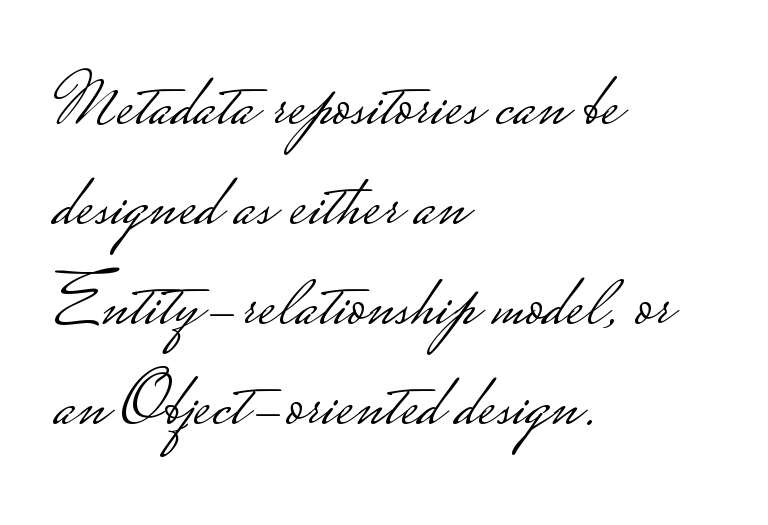
Here the designer chose a conventional face with non-uniform glyph widths. The paragraph shown leans on its left margin. The letters carry no serifs — their stems end cleanly without finishing strokes.
